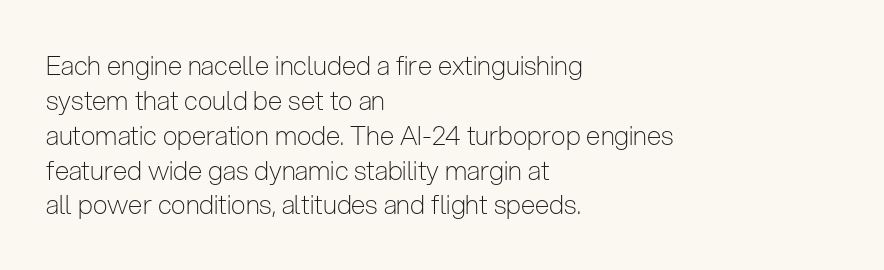
The strip under each line holds only bare page. Short note: letters normally spaced. The axis of the letterforms is exactly vertical. Line spacing here is normal. The rendering anchors every line to the left-hand side.
